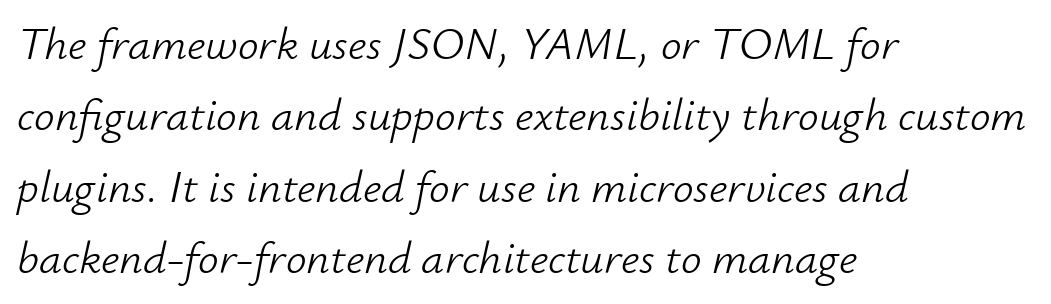
The image shows 46 px light type, italic (leaning right); set left-aligned, normal line spacing (1.55x), normal letter spacing, not underlined; low stroke contrast and a small x-height.
